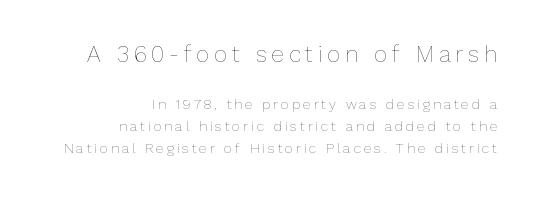
Q: Is the text bold? A: No.
Q: Is the text italic (slanted)? A: No, it is upright.
Q: Is the text underlined? A: No.
Q: How is the paragraph aligned? A: Right-aligned.
Q: Is the spacing between letters normal or unusually wide? A: Unusually wide.
Q: Is the spacing between lines tight, normal or loose? A: Normal.
Q: Which block of text is set in a larger size, the first (top) or the second (bottom)? A: The first (top) one.
